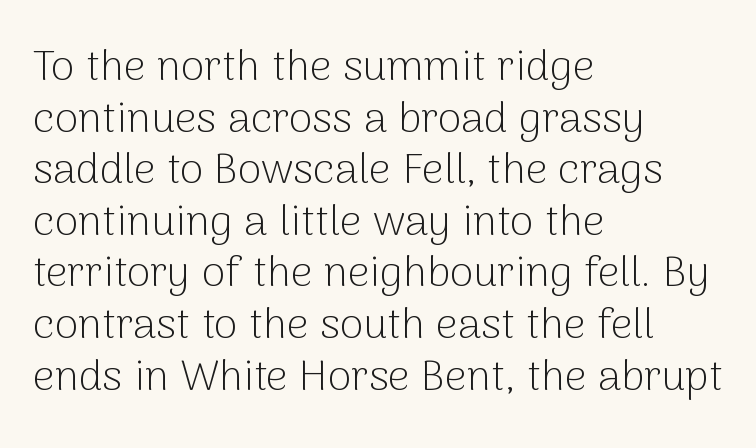
Q: Is the text bold? A: No.
Q: Is the text italic (slanted)? A: No, it is upright.
Q: Is the typeface a serif or a sans-serif typeface? A: Sans-serif.
Q: Is the text underlined? A: No.
Q: How is the paragraph aligned? A: Left-aligned.
Q: Is the spacing between letters normal or unusually wide? A: Normal.
Q: Width (condensed, normal, or wide)? A: Normal.
Q: Stroke contrast? A: Low.
Q: x-height? A: Medium.
Q: Monospaced? A: No.
